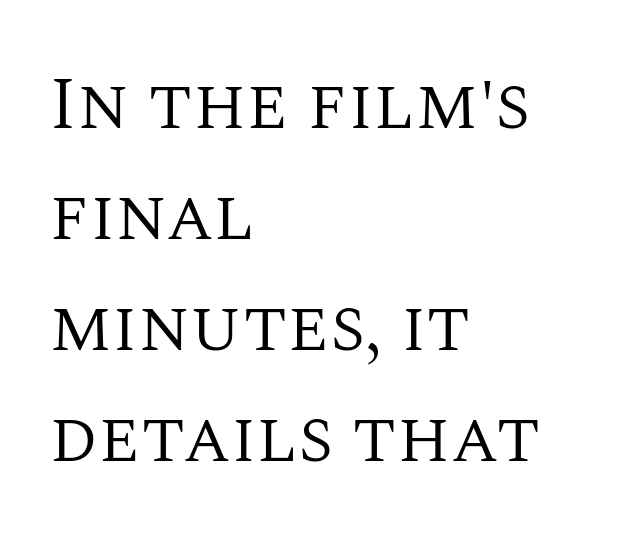
The image shows 74 px regular-weight serif type, upright; set left-aligned, normal line spacing (1.5x), normal letter spacing, not underlined; medium stroke contrast and a large x-height.
